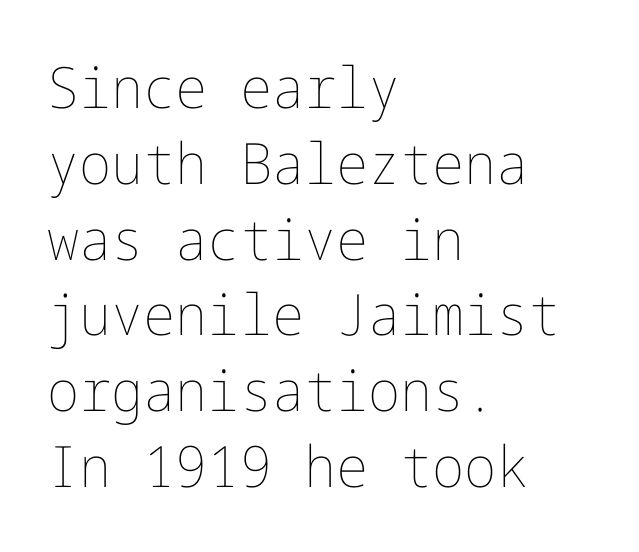
Q: Is the text bold? A: No.
Q: Is the text italic (slanted)? A: No, it is upright.
Q: Is the text underlined? A: No.
Q: How is the paragraph aligned? A: Left-aligned.
Q: Is the spacing between letters normal or unusually wide? A: Normal.
Q: Is the spacing between lines tight, normal or loose? A: Normal.
Q: Width (condensed, normal, or wide)? A: Normal.
Q: Stroke contrast? A: Low.
Q: x-height? A: Medium.
